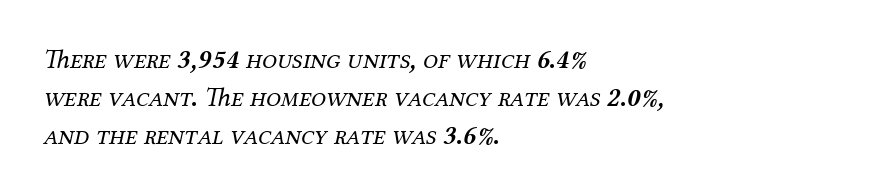
The image shows 27 px text type, italic (leaning right); set left-aligned, normal line spacing (1.41x), normal letter spacing, not underlined.
